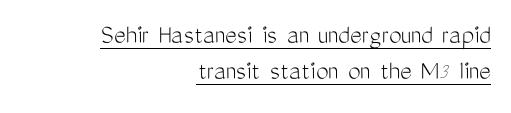
The image shows 28 px light, condensed sans-serif type, upright; set right-aligned, normal line spacing (1.27x), normal letter spacing, underlined; medium stroke contrast and a medium x-height.
